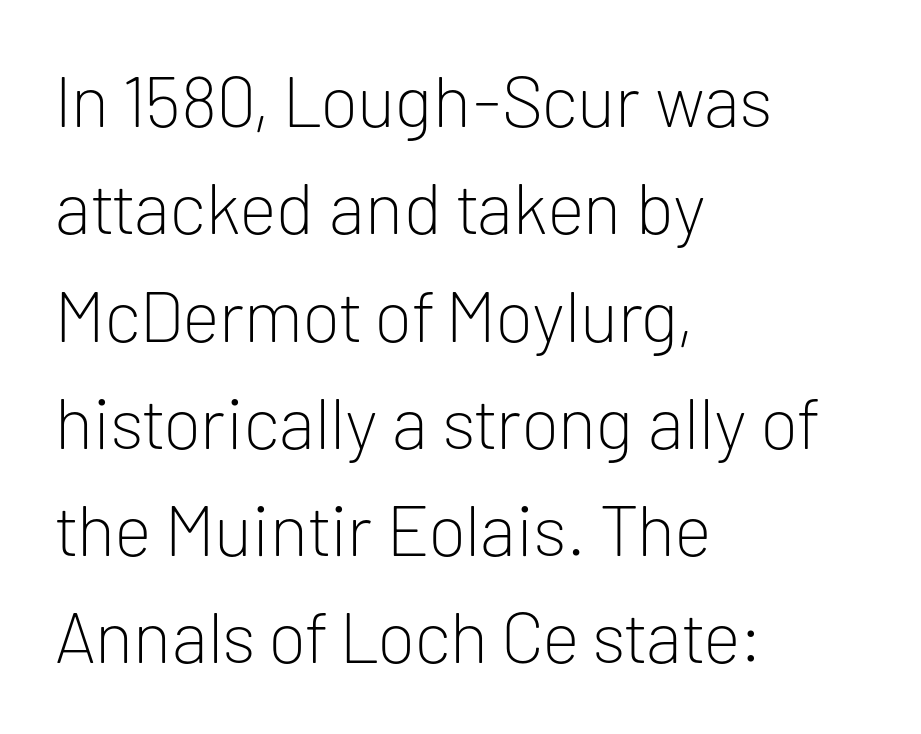
Q: Is the text bold? A: No.
Q: Is the text italic (slanted)? A: No, it is upright.
Q: Is the typeface a serif or a sans-serif typeface? A: Sans-serif.
Q: Is the text underlined? A: No.
Q: How is the paragraph aligned? A: Left-aligned.
Q: Is the spacing between letters normal or unusually wide? A: Normal.
Q: Is the spacing between lines tight, normal or loose? A: Normal.
Q: Width (condensed, normal, or wide)? A: Normal.
Q: Stroke contrast? A: Low.
Q: x-height? A: Medium.
Q: Monospaced? A: No.
